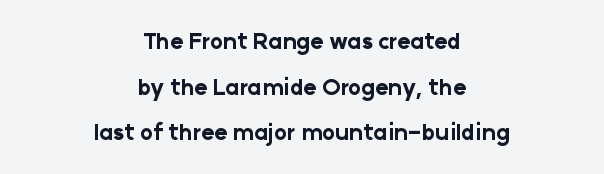
The image shows 22 px bold type, upright; set centered, loose line spacing (2.07x), normal letter spacing, not underlined.
